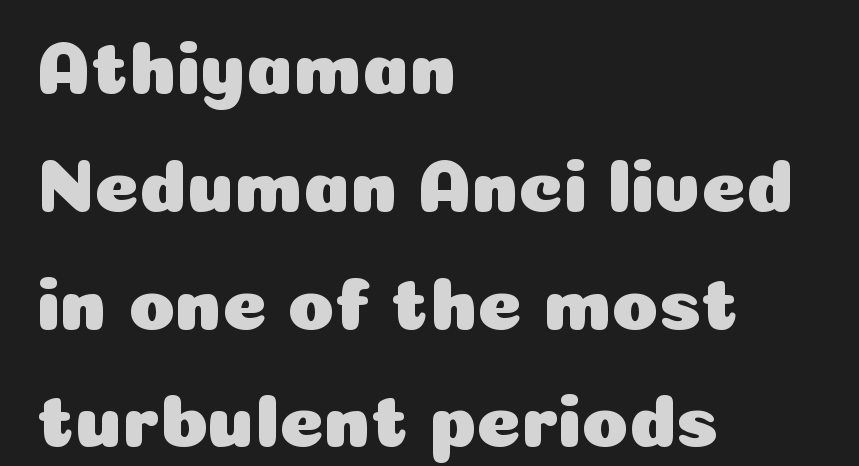
Q: Is the text italic (slanted)? A: No, it is upright.
Q: Is the typeface a serif or a sans-serif typeface? A: Sans-serif.
Q: Is the text underlined? A: No.
Q: How is the paragraph aligned? A: Left-aligned.
Q: Is the spacing between letters normal or unusually wide? A: Normal.
Q: Is the spacing between lines tight, normal or loose? A: Normal.
Q: Width (condensed, normal, or wide)? A: Normal.
Q: Stroke contrast? A: Low.
Q: x-height? A: Medium.
Q: Monospaced? A: No.
